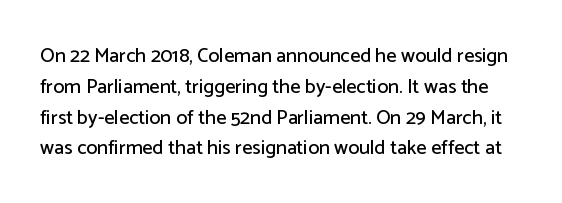
Q: Is the text italic (slanted)? A: No, it is upright.
Q: Is the text underlined? A: No.
Q: Is the spacing between letters normal or unusually wide? A: Normal.
Q: Is the spacing between lines tight, normal or loose? A: Normal.
